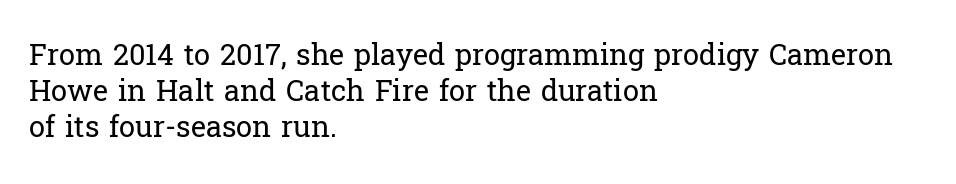
The image shows 29 px regular-weight serif type, upright; set left-aligned, normal line spacing (1.25x), normal letter spacing, not underlined; low stroke contrast and a medium x-height.
